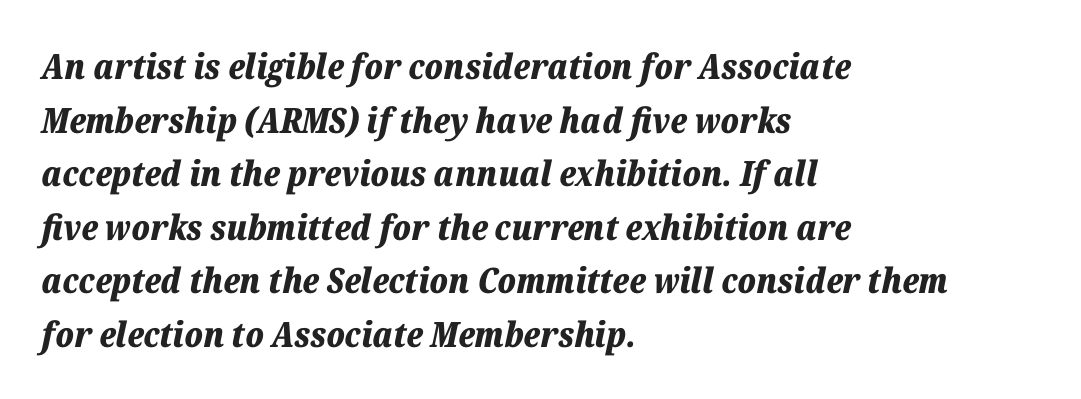
The horizontal fit of the characters is conventional and even. Note the varied advance widths — an 'i' is clearly narrower than an 'm'. The ragged edge is on the right, which tells us the setting is flush left. The specimen reads as italic at a glance.
